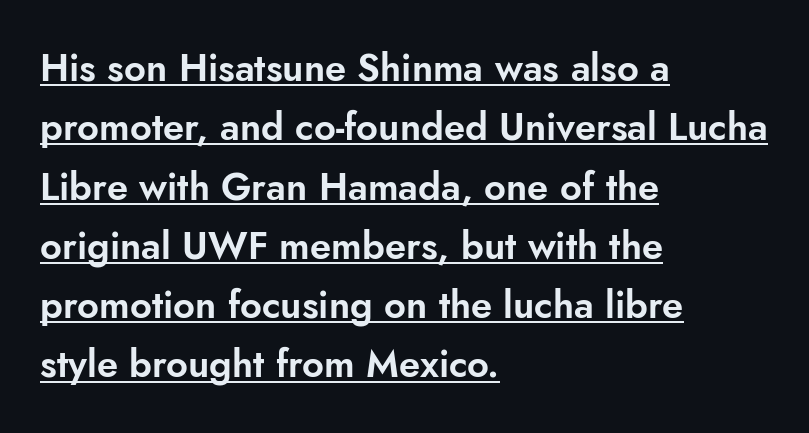
{"serif": "no", "italic": "no", "width": "normal", "stroke_contrast": "low", "x_height": "small", "monospaced": "no", "underline": "yes", "align": "left", "line_spacing": "normal", "line_spacing_ratio": 1.56, "letter_spacing": "normal", "letter_spacing_em": 0.0, "glyph_px": 38}
